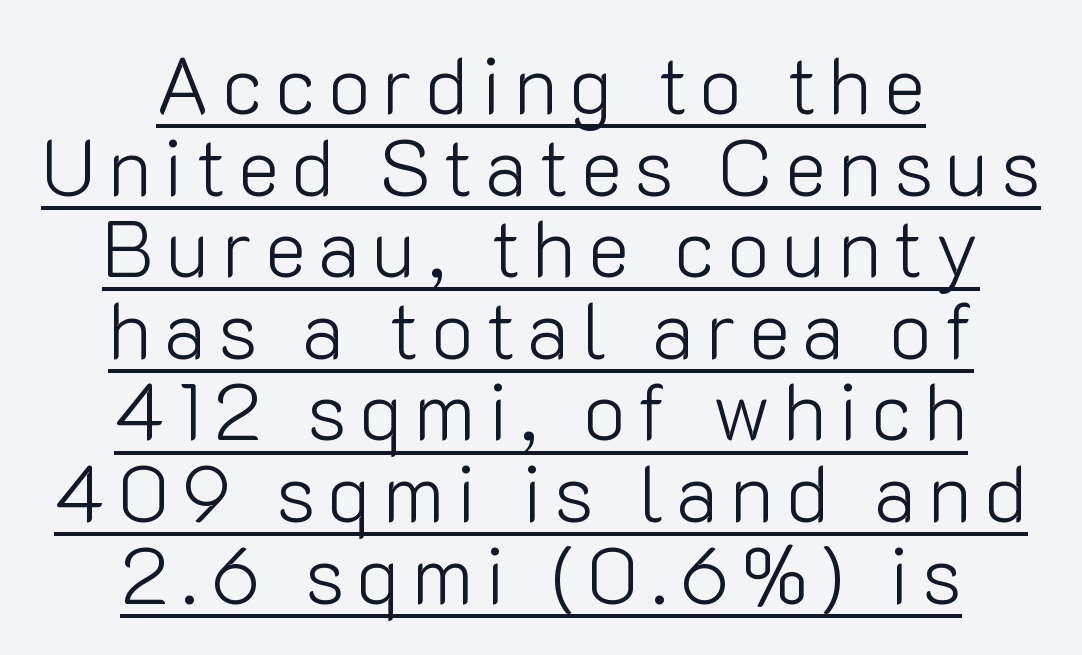
The image shows 80 px light sans-serif type, upright; set centered, tight line spacing (1.02x), underlined; low stroke contrast and a medium x-height.
